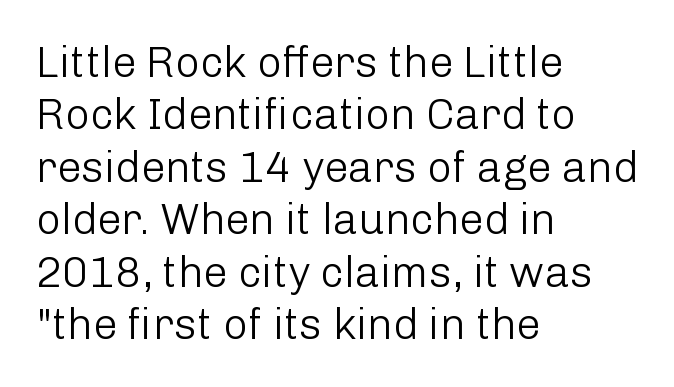
Is the type heavy? It reads as light-to-regular instead. Nothing sits at the stroke ends, so this counts as sans-serif. Default kerning and tracking; the words read as compact shapes. Every row of glyphs begins at an identical x-position on the left.
